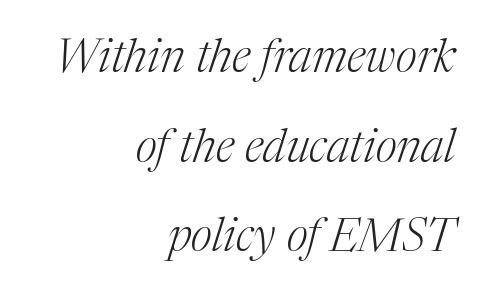
The image shows 46 px light serif type, italic (leaning right); set right-aligned, loose line spacing (1.95x), normal letter spacing, not underlined; medium stroke contrast and a medium x-height.
